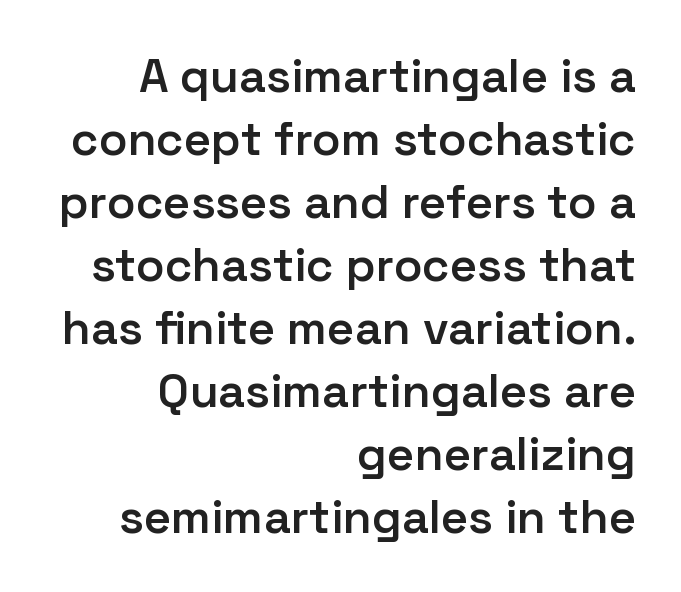
Interline gaps are of average width in this sample. What kind of face is this? One without serifs — a sans. Here the designer chose a conventional face with non-uniform glyph widths. Words appear dense and cohesive because spacing is normal. Clear beneath every line of the passage.
